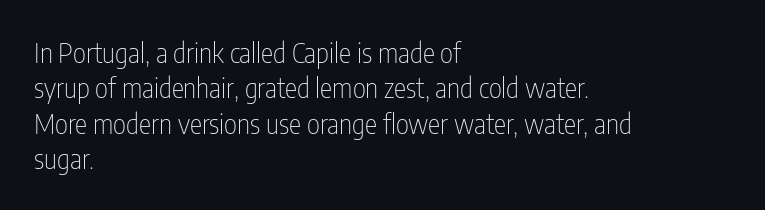
Q: Is the text bold? A: No.
Q: Is the text italic (slanted)? A: No, it is upright.
Q: Is the typeface a serif or a sans-serif typeface? A: Sans-serif.
Q: Is the text underlined? A: No.
Q: How is the paragraph aligned? A: Left-aligned.
Q: Is the spacing between letters normal or unusually wide? A: Normal.
Q: Is the spacing between lines tight, normal or loose? A: Normal.
Q: Width (condensed, normal, or wide)? A: Condensed.
Q: Stroke contrast? A: Low.
Q: x-height? A: Medium.
Q: Monospaced? A: No.
